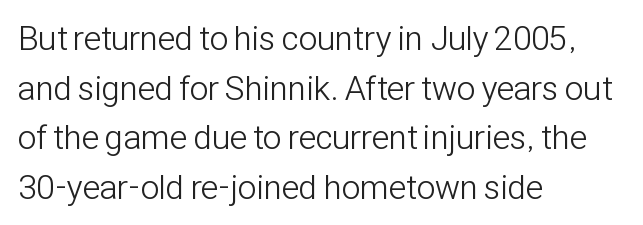
Q: Is the text bold? A: No.
Q: Is the text italic (slanted)? A: No, it is upright.
Q: Is the typeface a serif or a sans-serif typeface? A: Sans-serif.
Q: Is the text underlined? A: No.
Q: How is the paragraph aligned? A: Left-aligned.
Q: Is the spacing between letters normal or unusually wide? A: Normal.
Q: Is the spacing between lines tight, normal or loose? A: Normal.
Q: Width (condensed, normal, or wide)? A: Condensed.
Q: Stroke contrast? A: Low.
Q: x-height? A: Medium.
Q: Monospaced? A: No.
